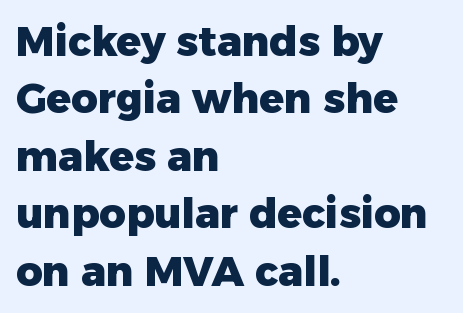
The image shows 41 px heavy sans-serif type, upright; set left-aligned, normal line spacing (1.4x), normal letter spacing, not underlined; low stroke contrast and a medium x-height.
